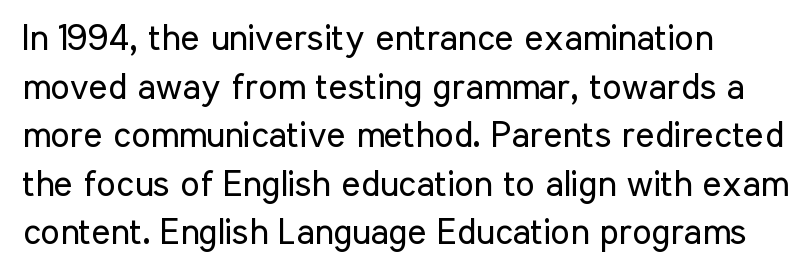
Q: Is the text bold? A: No.
Q: Is the text italic (slanted)? A: No, it is upright.
Q: Is the typeface a serif or a sans-serif typeface? A: Sans-serif.
Q: Is the text underlined? A: No.
Q: How is the paragraph aligned? A: Left-aligned.
Q: Is the spacing between letters normal or unusually wide? A: Normal.
Q: Is the spacing between lines tight, normal or loose? A: Normal.
Q: Width (condensed, normal, or wide)? A: Condensed.
Q: Stroke contrast? A: Low.
Q: x-height? A: Medium.
Q: Monospaced? A: No.
